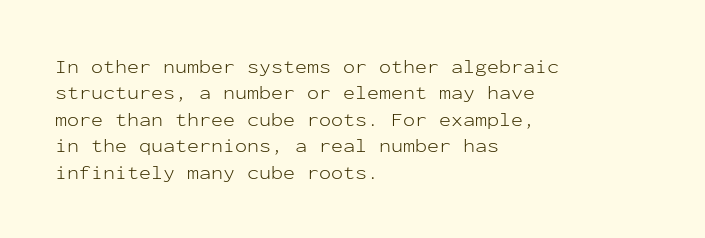
Q: Is the text bold? A: No.
Q: Is the text italic (slanted)? A: No, it is upright.
Q: Is the text underlined? A: No.
Q: How is the paragraph aligned? A: Left-aligned.
Q: Is the spacing between letters normal or unusually wide? A: Normal.
Q: Is the spacing between lines tight, normal or loose? A: Normal.
